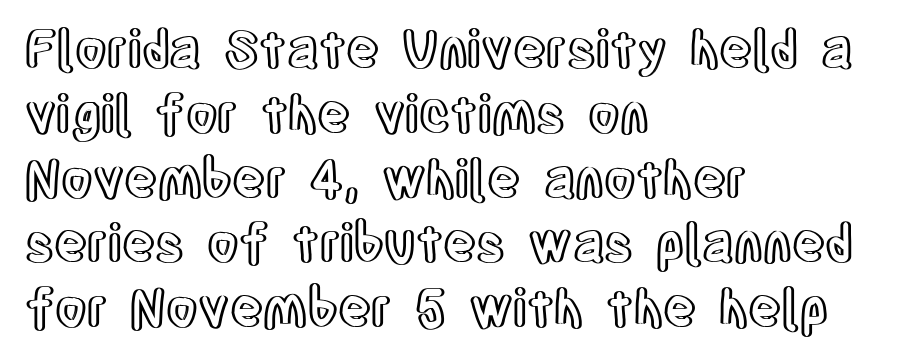
The image shows 51 px condensed type, upright; set left-aligned, normal line spacing (1.27x), normal letter spacing, not underlined; a large x-height.
